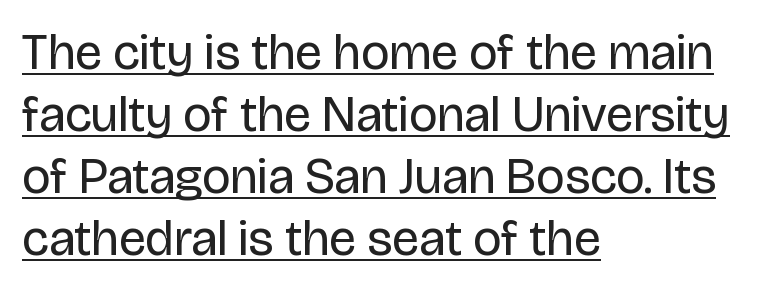
{"serif": "no", "italic": "no", "bold": "no", "weight": "regular", "width": "normal", "stroke_contrast": "low", "x_height": "large", "monospaced": "no", "underline": "yes", "align": "left", "line_spacing_ratio": 1.24, "letter_spacing": "normal", "letter_spacing_em": 0.0, "glyph_px": 50}
